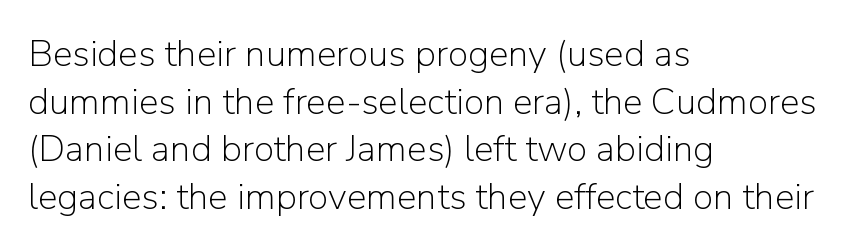
The image shows 37 px light sans-serif type, upright; set left-aligned, normal line spacing (1.29x), normal letter spacing, not underlined; low stroke contrast and a medium x-height.
